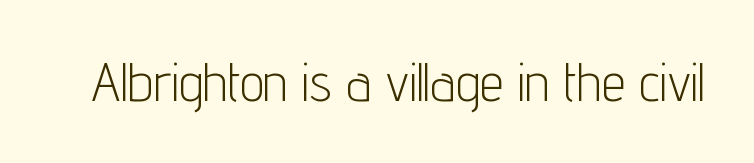
{"serif": "no", "italic": "no", "bold": "no", "weight": "light", "width": "condensed", "stroke_contrast": "low", "x_height": "medium", "monospaced": "no", "underline": "no", "letter_spacing": "normal", "letter_spacing_em": 0.0, "glyph_px": 54}
